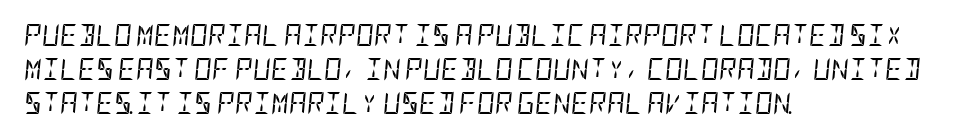
The font sits on the lighter half of the weight spectrum, regular included. The rendering anchors every line to the left-hand side. The glyphs are unaccompanied by any horizontal stroke below them. Tracking value appears to be zero — textbook default spacing. Vertically, the passage feels balanced, rows spaced as you'd expect.
